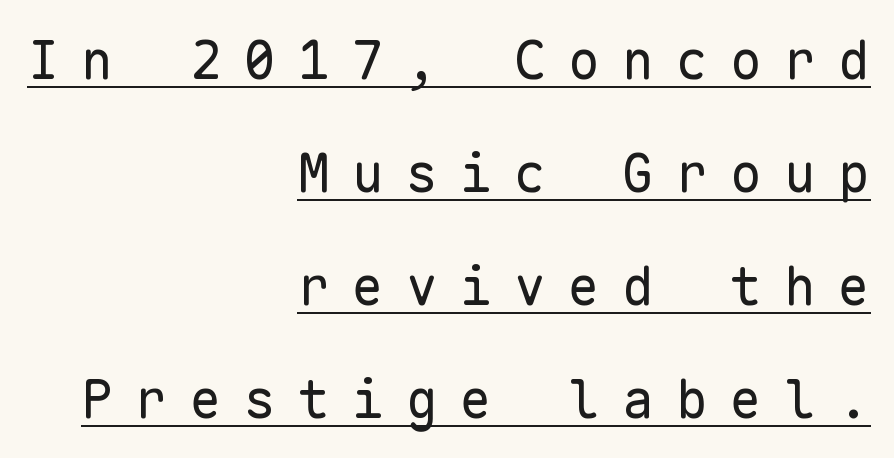
{"serif": "no", "italic": "no", "bold": "no", "weight": "regular", "width": "normal", "stroke_contrast": "low", "x_height": "medium", "monospaced": "yes", "underline": "yes", "align": "right", "line_spacing": "loose", "line_spacing_ratio": 2.13, "letter_spacing": "wide", "letter_spacing_em": 0.42, "glyph_px": 53}
